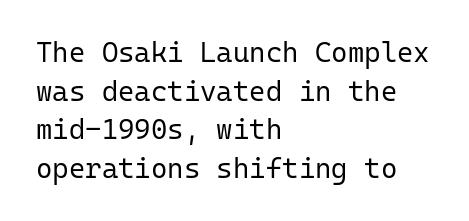
{"serif": "no", "italic": "no", "bold": "no", "weight": "regular", "width": "normal", "stroke_contrast": "low", "x_height": "medium", "monospaced": "yes", "underline": "no", "align": "left", "line_spacing": "normal", "line_spacing_ratio": 1.38, "letter_spacing": "normal", "letter_spacing_em": 0.0, "glyph_px": 28}
